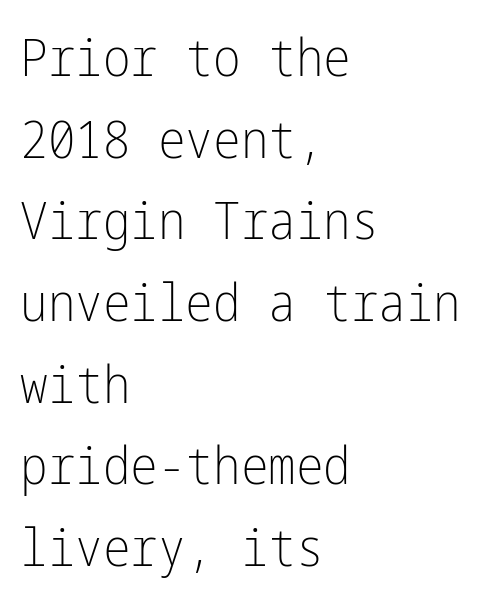
Letters rest on an invisible, unmarked baseline. The passage shown has conventional tracking throughout. The strokes carry an ordinary text weight at most. A roman cut, with each character standing at attention.
